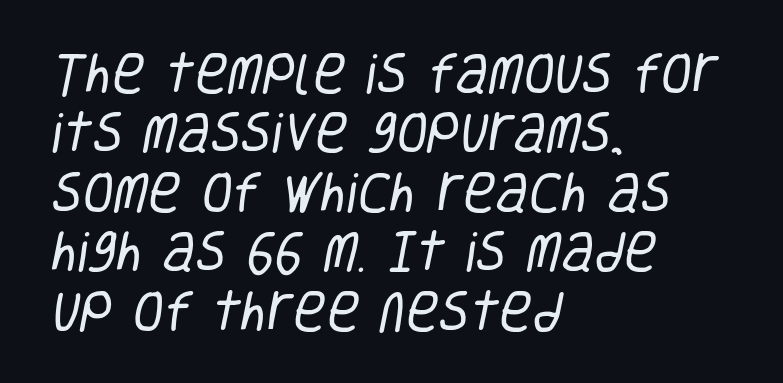
{"serif": "no", "bold": "no", "weight": "regular", "width": "condensed", "stroke_contrast": "low", "x_height": "large", "monospaced": "no", "underline": "no", "align": "left", "line_spacing": "normal", "line_spacing_ratio": 1.32, "letter_spacing": "normal", "letter_spacing_em": 0.0, "glyph_px": 45}
